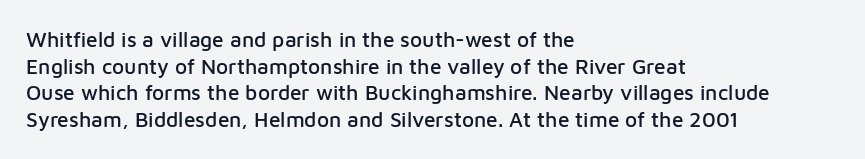
Successive baselines arrive at the customary interval. The space directly below the letters is spotless. The face used here is rendered with its standard letterfit. The rendering anchors every line to the left-hand side.
